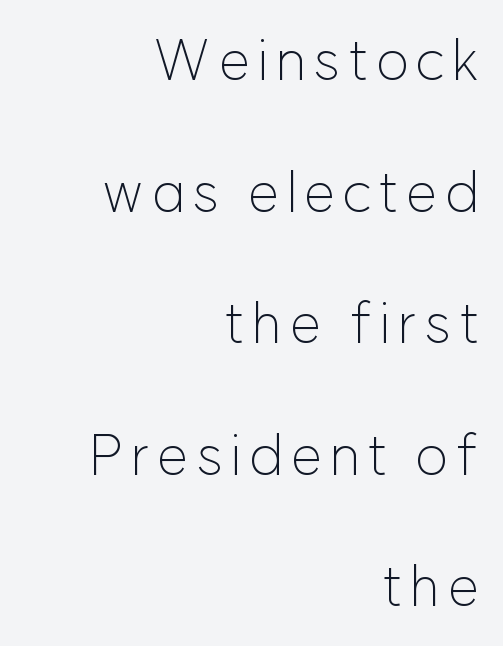
Think of a printed novel: that variable character pitch is what you see here. The string is rendered with underlining switched off. Examine the stroke ends and you'll find no serifs. The strokes carry an ordinary text weight at most. Posture: vertical. Alignment: flush right.
